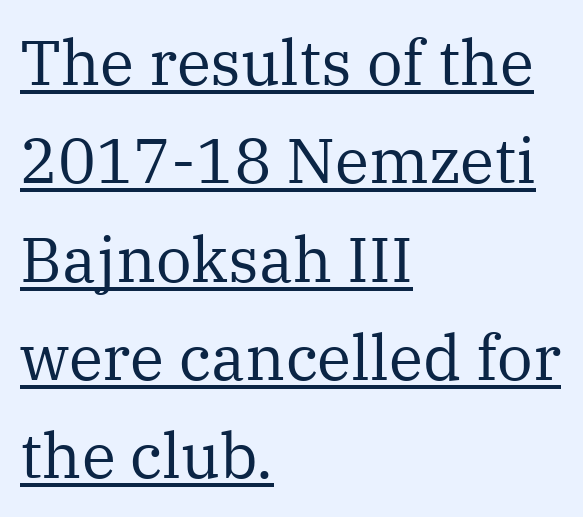
The image shows 63 px regular-weight serif type, upright; set left-aligned, normal line spacing (1.56x), normal letter spacing, underlined; medium stroke contrast and a medium x-height.
